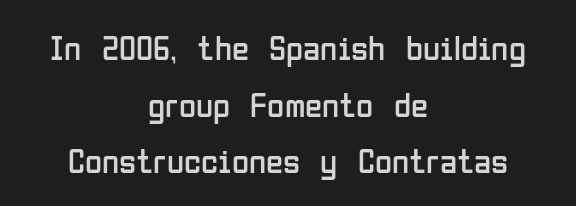
Q: Is the text bold? A: No.
Q: Is the text italic (slanted)? A: No, it is upright.
Q: Is the typeface a serif or a sans-serif typeface? A: Sans-serif.
Q: Is the text underlined? A: No.
Q: How is the paragraph aligned? A: Centered.
Q: Is the spacing between letters normal or unusually wide? A: Normal.
Q: Is the spacing between lines tight, normal or loose? A: Normal.
Q: Width (condensed, normal, or wide)? A: Condensed.
Q: Stroke contrast? A: Low.
Q: x-height? A: Medium.
Q: Monospaced? A: No.
